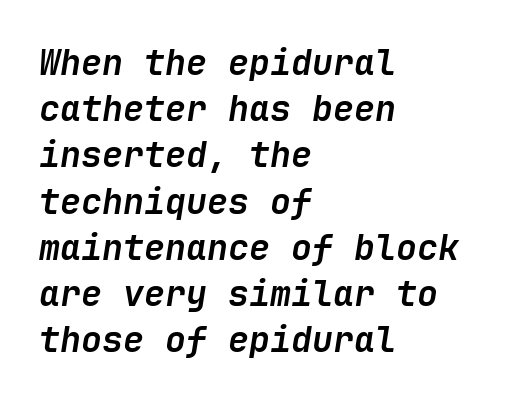
{"italic": "yes", "lean": "right", "slant_degrees": 9, "bold": "yes", "weight": "semibold", "width": "normal", "stroke_contrast": "low", "x_height": "medium", "underline": "no", "align": "left", "line_spacing": "normal", "line_spacing_ratio": 1.32, "letter_spacing": "normal", "letter_spacing_em": 0.0, "glyph_px": 35}
